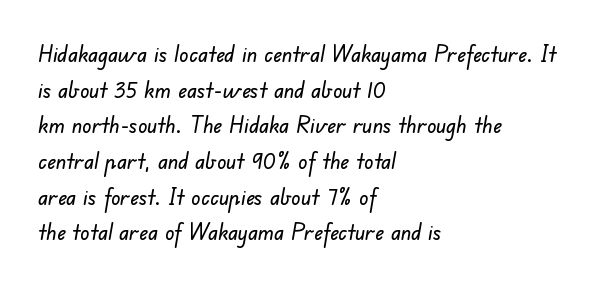
One-word summary of the alignment: left. The face used here is rendered with its standard letterfit. Does the leading feel generous? No, just average. Just letters on the line, the space beneath them empty.
